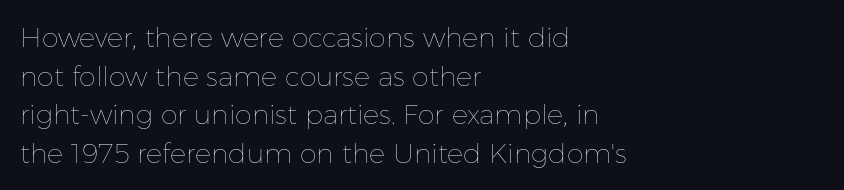
The image shows 27 px text type, upright; set left-aligned, normal line spacing (1.43x), normal letter spacing, not underlined.
